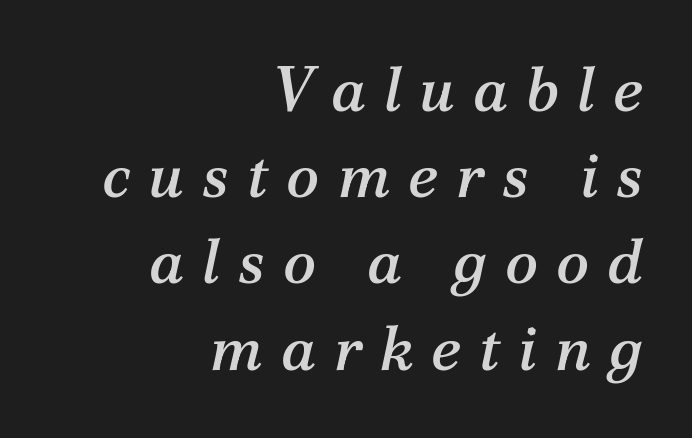
The text block is weighted toward the right margin, trailing off unevenly leftward. The font family rendered here belongs to the serif group. This rendering widens character spacing well past its baseline value. The letters advance in unequal steps, a hallmark of proportional type. Nobody drew a line under any word here.
